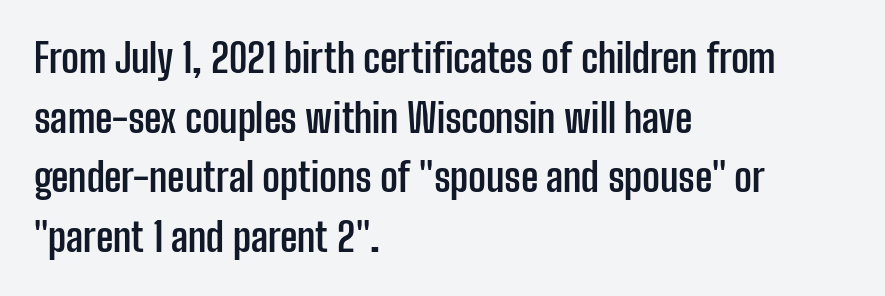
Q: Is the text bold? A: Yes.
Q: Is the text italic (slanted)? A: No, it is upright.
Q: Is the typeface a serif or a sans-serif typeface? A: Sans-serif.
Q: Is the text underlined? A: No.
Q: How is the paragraph aligned? A: Left-aligned.
Q: Is the spacing between letters normal or unusually wide? A: Normal.
Q: Is the spacing between lines tight, normal or loose? A: Normal.
Q: Width (condensed, normal, or wide)? A: Condensed.
Q: Stroke contrast? A: Low.
Q: x-height? A: Medium.
Q: Monospaced? A: No.
